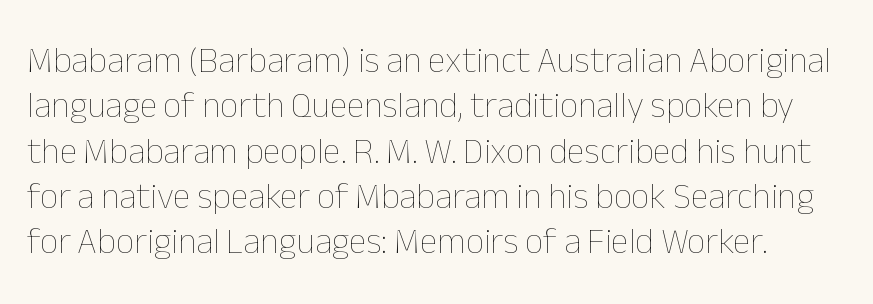
One glance says typical: line gaps are just what's usual. The specimen reads as upright at a glance. The face looks like a standard text weight, possibly lighter. Each letter keeps its own natural width here, so spacing adapts to shape. The foot of each line stays bare and open. Does extra space separate the letters? No, they use regular spacing.
